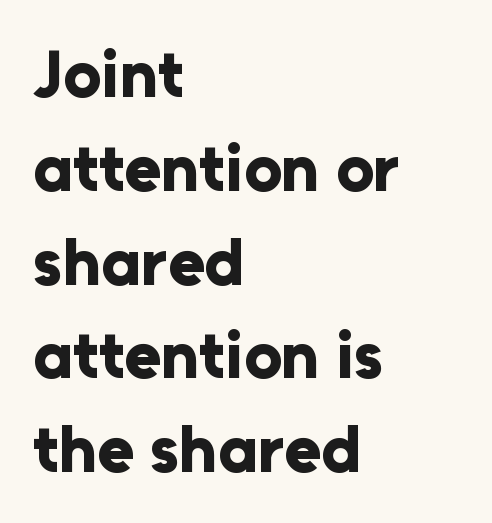
The image shows 67 px bold sans-serif type, upright; set left-aligned, normal line spacing (1.4x), normal letter spacing, not underlined; low stroke contrast and a medium x-height.
